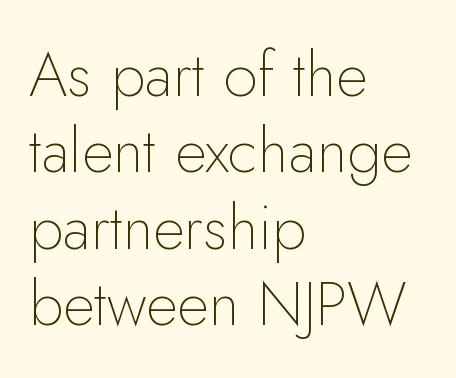
Q: Is the text bold? A: No.
Q: Is the text italic (slanted)? A: No, it is upright.
Q: Is the typeface a serif or a sans-serif typeface? A: Sans-serif.
Q: Is the text underlined? A: No.
Q: How is the paragraph aligned? A: Left-aligned.
Q: Is the spacing between letters normal or unusually wide? A: Normal.
Q: Width (condensed, normal, or wide)? A: Normal.
Q: Stroke contrast? A: Low.
Q: x-height? A: Small.
Q: Monospaced? A: No.
